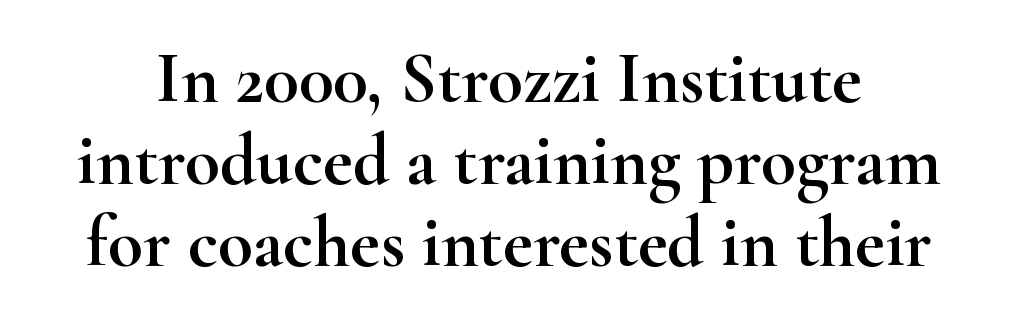
Q: Is the text italic (slanted)? A: No, it is upright.
Q: Is the typeface a serif or a sans-serif typeface? A: Serif.
Q: Is the text underlined? A: No.
Q: Is the spacing between letters normal or unusually wide? A: Normal.
Q: Is the spacing between lines tight, normal or loose? A: Tight.
Q: Width (condensed, normal, or wide)? A: Wide.
Q: Stroke contrast? A: High.
Q: x-height? A: Small.
Q: Monospaced? A: No.
